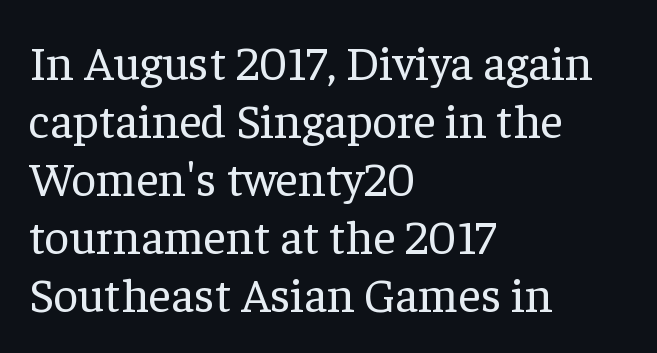
The rendering uses natural spacing where letterforms have individual widths. The paragraph has a hard left edge and a soft right edge. Old-style or modern, the face here clearly has serifs. The lettering holds an erect, upright posture throughout. No word sits above an underline. The typesetting does not lean heavy: it is not bold.
